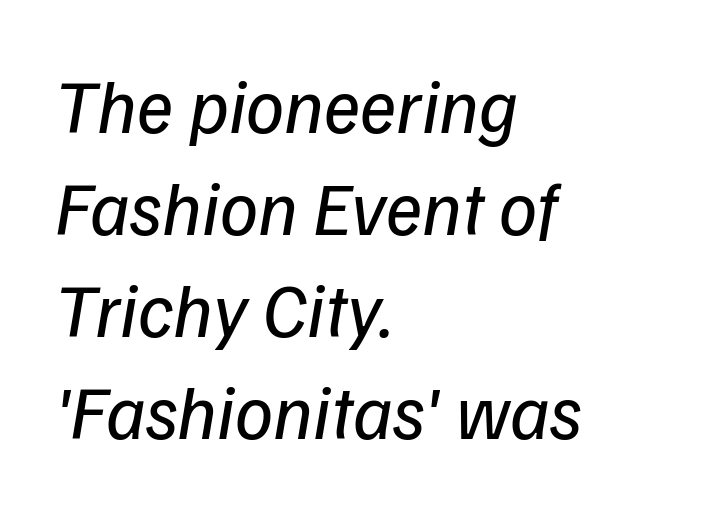
{"serif": "no", "bold": "no", "weight": "regular", "width": "normal", "stroke_contrast": "low", "x_height": "medium", "monospaced": "no", "underline": "no", "align": "left", "line_spacing": "normal", "line_spacing_ratio": 1.34, "letter_spacing": "normal", "letter_spacing_em": 0.0, "glyph_px": 76}
